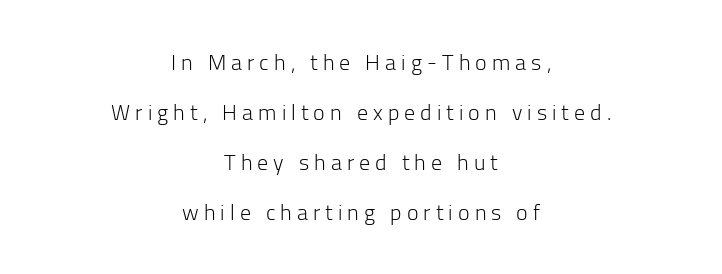
The image shows 22 px text type, upright; set centered, loose line spacing (2.27x), unusually wide letter spacing (+0.23 em), not underlined.
